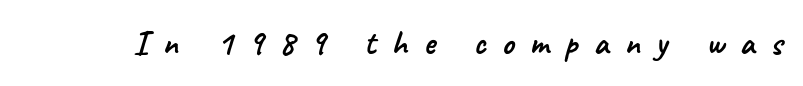
The image shows 34 px sans-serif type; set unusually wide letter spacing (+0.46 em), not underlined; low stroke contrast and a small x-height.
